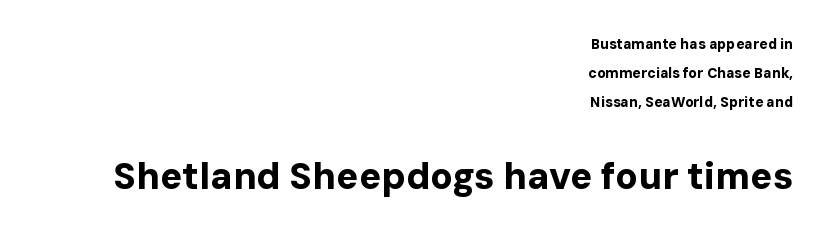
Q: Is the text bold? A: Yes.
Q: Is the text italic (slanted)? A: No, it is upright.
Q: Is the typeface a serif or a sans-serif typeface? A: Sans-serif.
Q: Is the text underlined? A: No.
Q: How is the paragraph aligned? A: Right-aligned.
Q: Is the spacing between letters normal or unusually wide? A: Normal.
Q: Is the spacing between lines tight, normal or loose? A: Loose.
Q: Which block of text is set in a larger size, the first (top) or the second (bottom)? A: The second (bottom) one.
Q: Width (condensed, normal, or wide)? A: Normal.
Q: Stroke contrast? A: Low.
Q: x-height? A: Medium.
Q: Monospaced? A: No.
